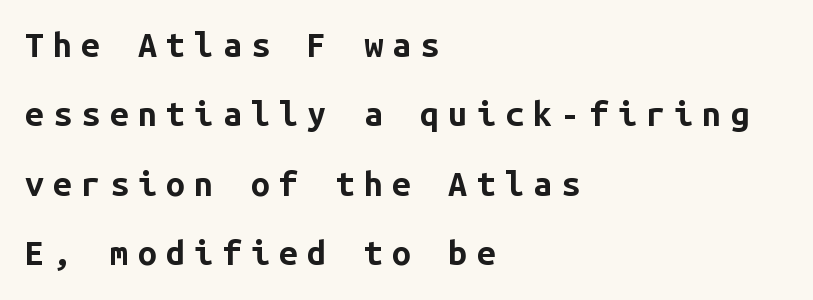
The image shows 34 px bold sans-serif type, upright, monospaced; set left-aligned, loose line spacing (2.04x), unusually wide letter spacing (+0.27 em), not underlined; low stroke contrast and a medium x-height.
